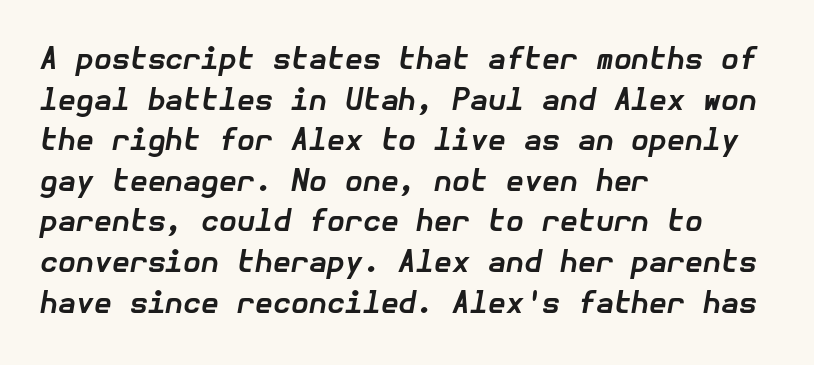
Tall strokes in this sample are angled rather than plumb. Rule under the text: the space is simply empty. The letters are bold, with thick, heavy strokes. Regarding leading, the lines here are spaced in the standard way.
